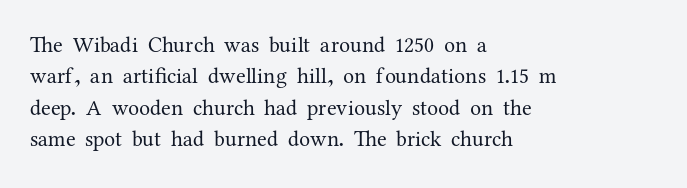
Q: Is the text bold? A: No.
Q: Is the text italic (slanted)? A: No, it is upright.
Q: Is the text underlined? A: No.
Q: How is the paragraph aligned? A: Left-aligned.
Q: Is the spacing between letters normal or unusually wide? A: Normal.
Q: Is the spacing between lines tight, normal or loose? A: Normal.
